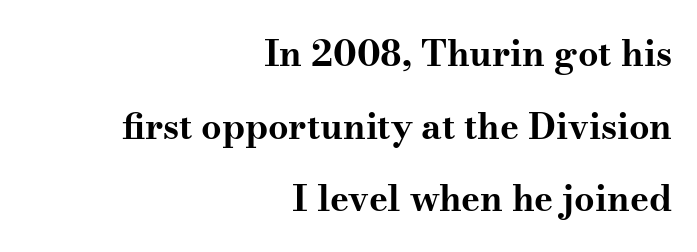
{"serif": "yes", "italic": "no", "bold": "yes", "weight": "bold", "width": "wide", "stroke_contrast": "medium", "x_height": "small", "monospaced": "no", "underline": "no", "align": "right", "line_spacing": "loose", "line_spacing_ratio": 2.02, "letter_spacing": "normal", "letter_spacing_em": 0.0, "glyph_px": 36}
